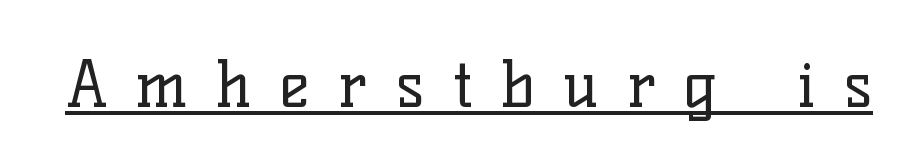
The image shows 64 px regular-weight serif type, upright; set unusually wide letter spacing (+0.44 em), underlined; low stroke contrast and a medium x-height.
